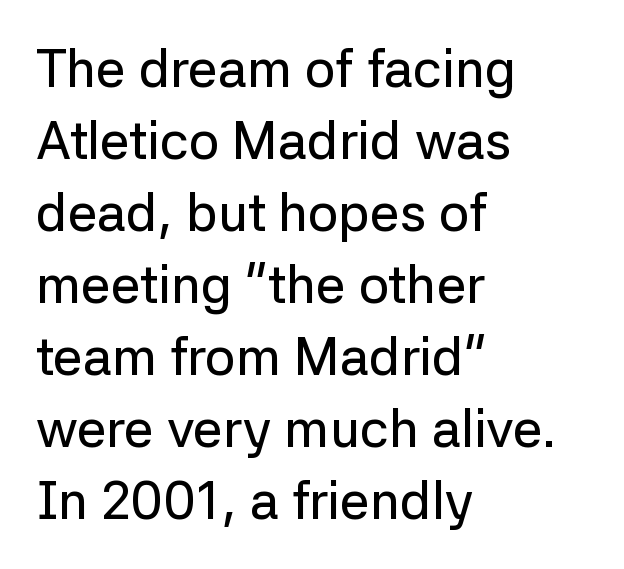
{"serif": "no", "italic": "no", "width": "normal", "stroke_contrast": "low", "x_height": "medium", "monospaced": "no", "underline": "no", "align": "left", "line_spacing": "normal", "line_spacing_ratio": 1.36, "letter_spacing": "normal", "letter_spacing_em": 0.0, "glyph_px": 53}
